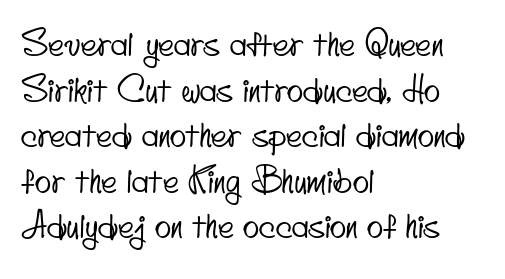
Q: Is the typeface a serif or a sans-serif typeface? A: Sans-serif.
Q: Is the text underlined? A: No.
Q: How is the paragraph aligned? A: Left-aligned.
Q: Is the spacing between letters normal or unusually wide? A: Normal.
Q: Is the spacing between lines tight, normal or loose? A: Normal.
Q: Width (condensed, normal, or wide)? A: Condensed.
Q: Stroke contrast? A: Low.
Q: x-height? A: Small.
Q: Monospaced? A: No.
